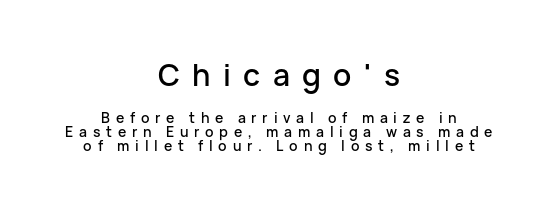
Q: Is the text italic (slanted)? A: No, it is upright.
Q: Is the typeface a serif or a sans-serif typeface? A: Sans-serif.
Q: Is the text underlined? A: No.
Q: How is the paragraph aligned? A: Centered.
Q: Is the spacing between letters normal or unusually wide? A: Unusually wide.
Q: Is the spacing between lines tight, normal or loose? A: Tight.
Q: Which block of text is set in a larger size, the first (top) or the second (bottom)? A: The first (top) one.
Q: Width (condensed, normal, or wide)? A: Normal.
Q: Stroke contrast? A: Low.
Q: x-height? A: Medium.
Q: Monospaced? A: No.
